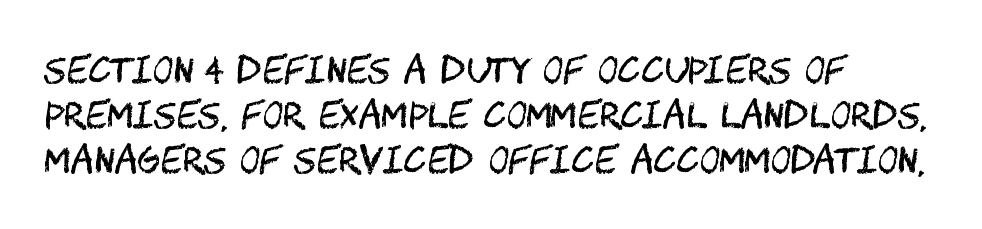
The image shows 35 px regular-weight, condensed sans-serif type, upright; set left-aligned, normal line spacing (1.29x), normal letter spacing, not underlined; medium stroke contrast and a large x-height.
